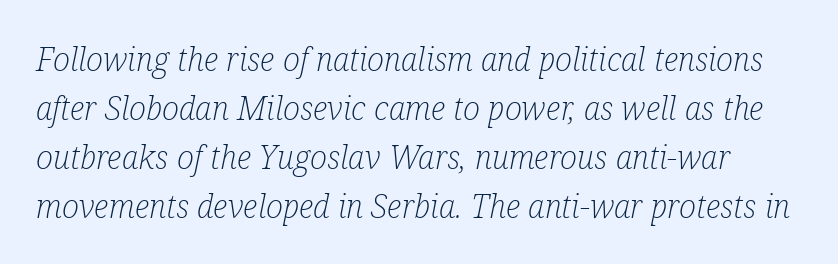
Q: Is the text bold? A: No.
Q: Is the text italic (slanted)? A: Yes, it leans right by about 12 degrees.
Q: Is the typeface a serif or a sans-serif typeface? A: Serif.
Q: Is the text underlined? A: No.
Q: Is the spacing between letters normal or unusually wide? A: Normal.
Q: Is the spacing between lines tight, normal or loose? A: Normal.
Q: Width (condensed, normal, or wide)? A: Condensed.
Q: Stroke contrast? A: Low.
Q: x-height? A: Medium.
Q: Monospaced? A: No.
